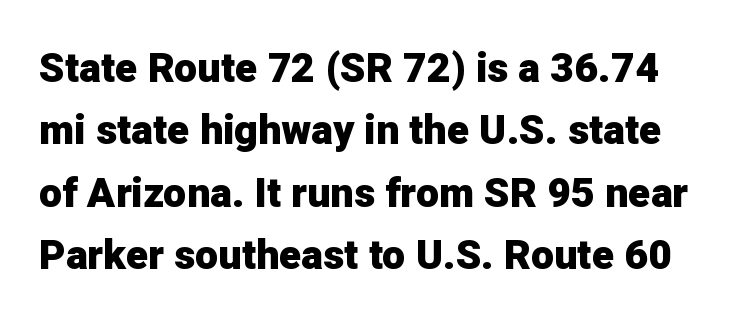
Q: Is the text bold? A: Yes.
Q: Is the text italic (slanted)? A: No, it is upright.
Q: Is the typeface a serif or a sans-serif typeface? A: Sans-serif.
Q: Is the text underlined? A: No.
Q: Is the spacing between letters normal or unusually wide? A: Normal.
Q: Is the spacing between lines tight, normal or loose? A: Normal.
Q: Width (condensed, normal, or wide)? A: Normal.
Q: Stroke contrast? A: Low.
Q: x-height? A: Medium.
Q: Monospaced? A: No.
